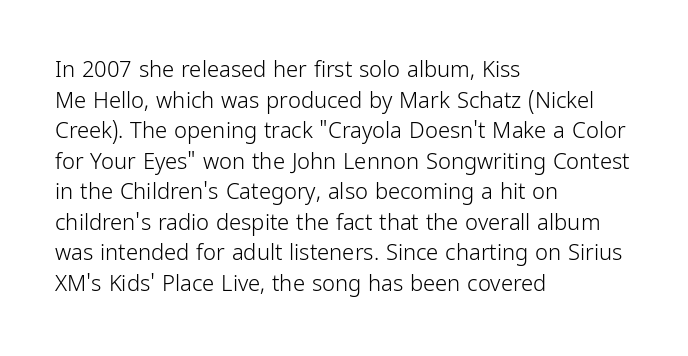
Q: Is the text bold? A: No.
Q: Is the text italic (slanted)? A: No, it is upright.
Q: Is the text underlined? A: No.
Q: How is the paragraph aligned? A: Left-aligned.
Q: Is the spacing between letters normal or unusually wide? A: Normal.
Q: Is the spacing between lines tight, normal or loose? A: Normal.
